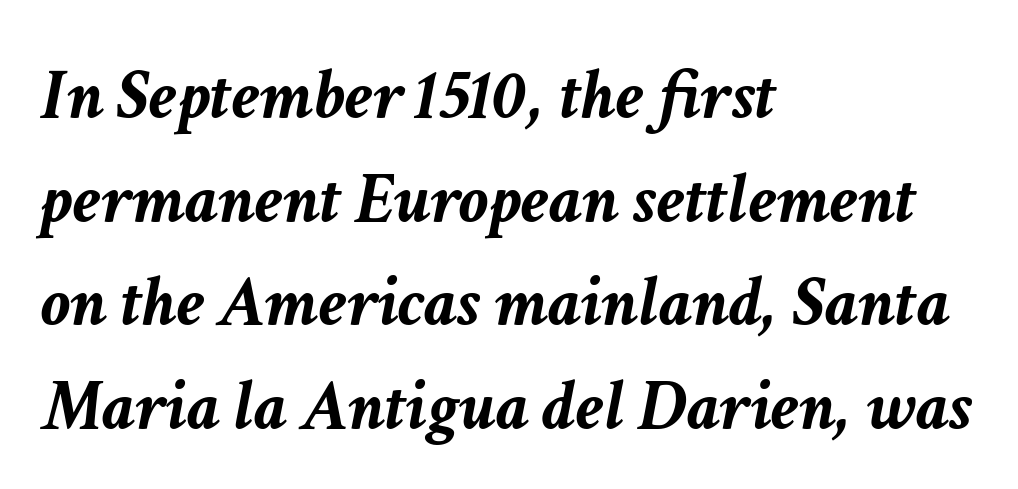
Check the space under the baseline: it is left empty. Interline gaps are of average width in this sample. Characters are canted at an angle relative to the baseline's perpendicular. The passage shown is typed in a proportional face where columns would drift. Nothing unusual about the tracking: characters are spaced as the font intends. Plenty of ink on the page — the face is bold.
